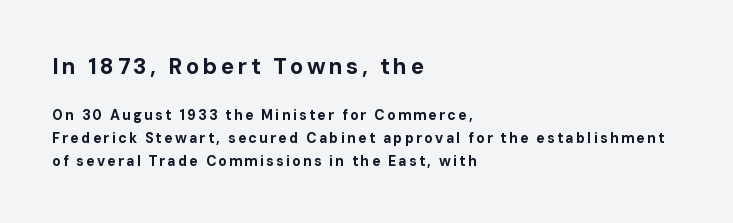
{"italic": "no", "bold": "yes", "underline": "no", "align": "left", "line_spacing": "normal", "line_spacing_ratio": 1.64, "larger_block": "first", "size_ratio": 1.57, "glyph_px": 22}
